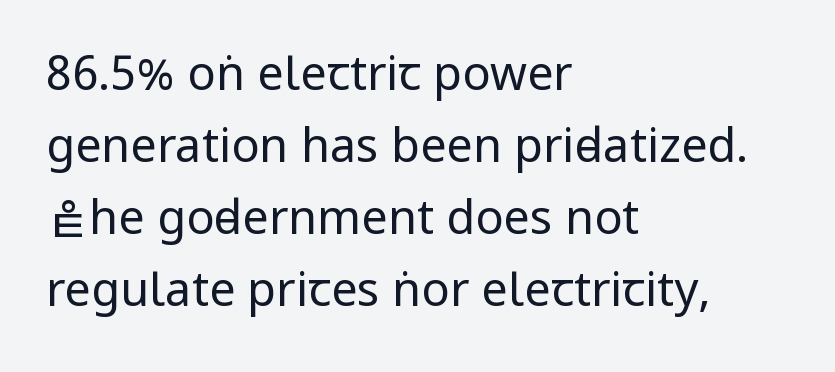
The image shows 47 px regular-weight, condensed sans-serif type, upright; set left-aligned, normal line spacing (1.53x), normal letter spacing, not underlined; low stroke contrast and a large x-height.
